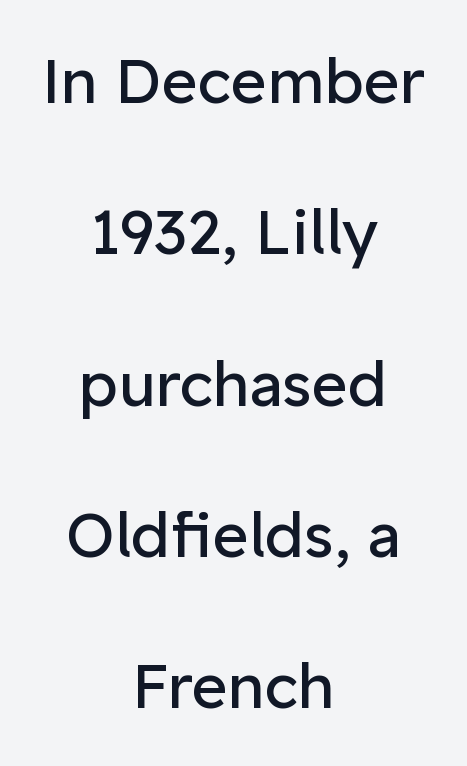
{"serif": "no", "italic": "no", "bold": "no", "weight": "regular", "width": "normal", "stroke_contrast": "low", "x_height": "medium", "monospaced": "no", "underline": "no", "align": "center", "line_spacing": "loose", "line_spacing_ratio": 2.44, "letter_spacing": "normal", "letter_spacing_em": 0.0, "glyph_px": 62}
